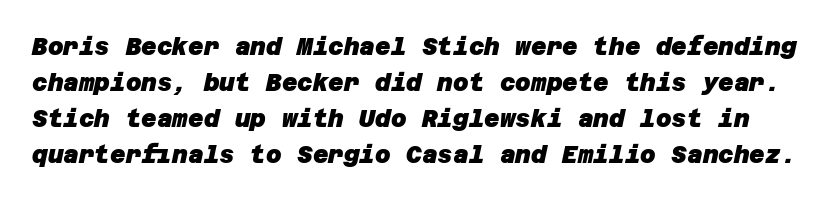
{"bold": "yes", "underline": "no", "line_spacing": "normal", "line_spacing_ratio": 1.5, "letter_spacing": "normal", "letter_spacing_em": 0.0, "glyph_px": 24}
